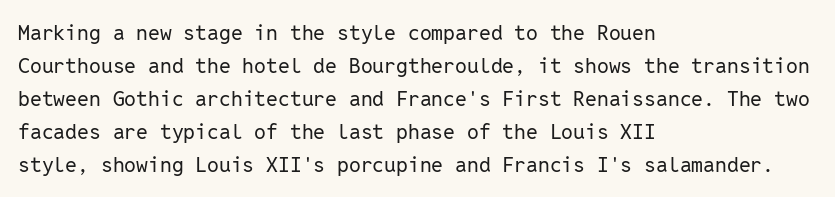
Q: Is the text bold? A: No.
Q: Is the text italic (slanted)? A: No, it is upright.
Q: Is the text underlined? A: No.
Q: How is the paragraph aligned? A: Left-aligned.
Q: Is the spacing between letters normal or unusually wide? A: Normal.
Q: Is the spacing between lines tight, normal or loose? A: Normal.
